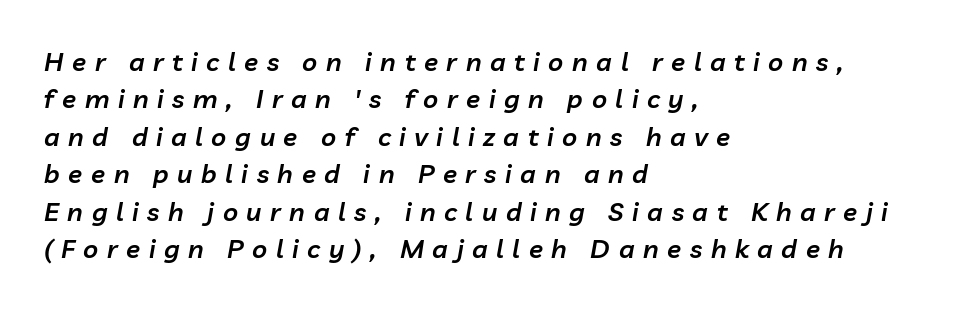
{"italic": "yes", "lean": "right", "slant_degrees": 10, "bold": "semi", "underline": "no", "align": "left", "line_spacing": "normal", "line_spacing_ratio": 1.44, "letter_spacing": "wide", "letter_spacing_em": 0.33, "glyph_px": 26}
